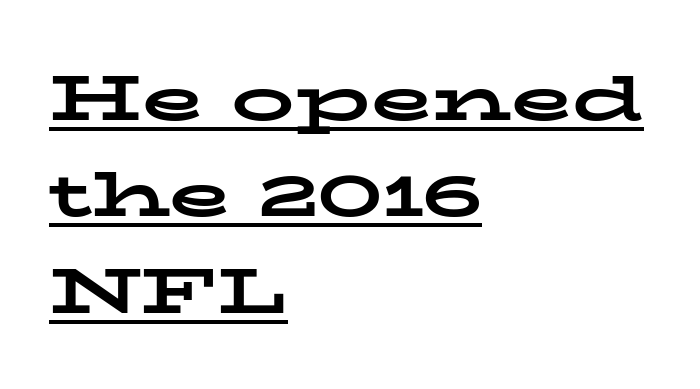
Q: Is the text bold? A: Yes.
Q: Is the text italic (slanted)? A: No, it is upright.
Q: Is the typeface a serif or a sans-serif typeface? A: Serif.
Q: Is the text underlined? A: Yes.
Q: How is the paragraph aligned? A: Left-aligned.
Q: Is the spacing between letters normal or unusually wide? A: Normal.
Q: Is the spacing between lines tight, normal or loose? A: Normal.
Q: Width (condensed, normal, or wide)? A: Wide.
Q: Stroke contrast? A: Low.
Q: x-height? A: Medium.
Q: Monospaced? A: No.
